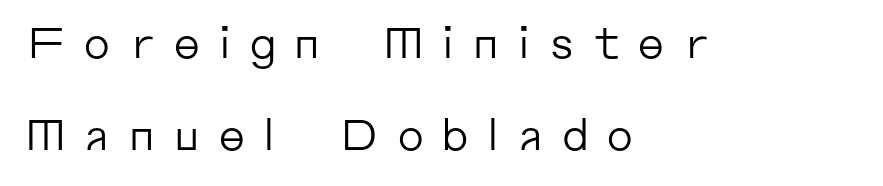
Q: Is the text bold? A: No.
Q: Is the text italic (slanted)? A: No, it is upright.
Q: Is the typeface a serif or a sans-serif typeface? A: Sans-serif.
Q: Is the text underlined? A: No.
Q: How is the paragraph aligned? A: Left-aligned.
Q: Is the spacing between letters normal or unusually wide? A: Unusually wide.
Q: Is the spacing between lines tight, normal or loose? A: Loose.
Q: Width (condensed, normal, or wide)? A: Normal.
Q: Stroke contrast? A: Low.
Q: x-height? A: Medium.
Q: Monospaced? A: No.
